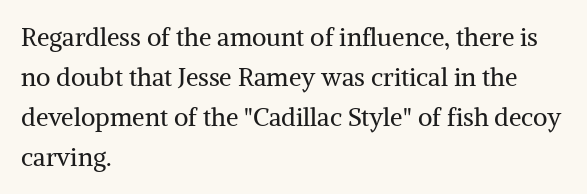
Q: Is the text bold? A: No.
Q: Is the text italic (slanted)? A: No, it is upright.
Q: Is the text underlined? A: No.
Q: How is the paragraph aligned? A: Left-aligned.
Q: Is the spacing between letters normal or unusually wide? A: Normal.
Q: Is the spacing between lines tight, normal or loose? A: Normal.
